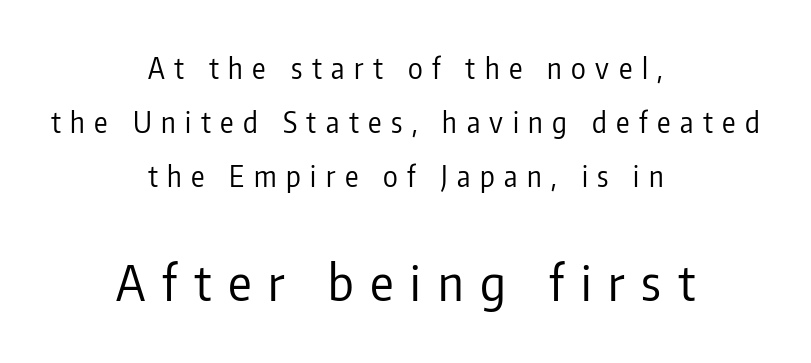
The image shows 49 px regular-weight, condensed sans-serif type, upright; set centered, loose line spacing (1.92x), unusually wide letter spacing (+0.34 em), not underlined; the second (bottom) block is 1.75x larger; low stroke contrast and a medium x-height.
